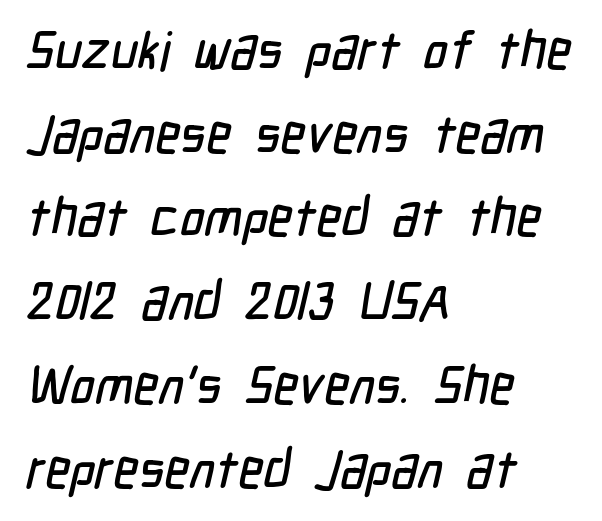
Q: Is the typeface a serif or a sans-serif typeface? A: Sans-serif.
Q: Is the text underlined? A: No.
Q: How is the paragraph aligned? A: Left-aligned.
Q: Is the spacing between letters normal or unusually wide? A: Normal.
Q: Is the spacing between lines tight, normal or loose? A: Normal.
Q: Width (condensed, normal, or wide)? A: Condensed.
Q: Stroke contrast? A: Low.
Q: x-height? A: Medium.
Q: Monospaced? A: No.
